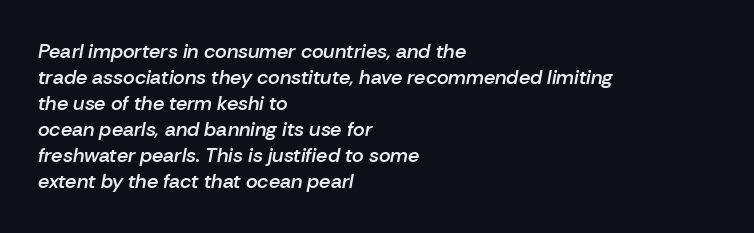
{"italic": "yes", "lean": "right", "slant_degrees": 10, "bold": "semi", "underline": "no", "align": "left", "line_spacing": "normal", "line_spacing_ratio": 1.3, "letter_spacing": "normal", "letter_spacing_em": 0.0, "glyph_px": 20}
